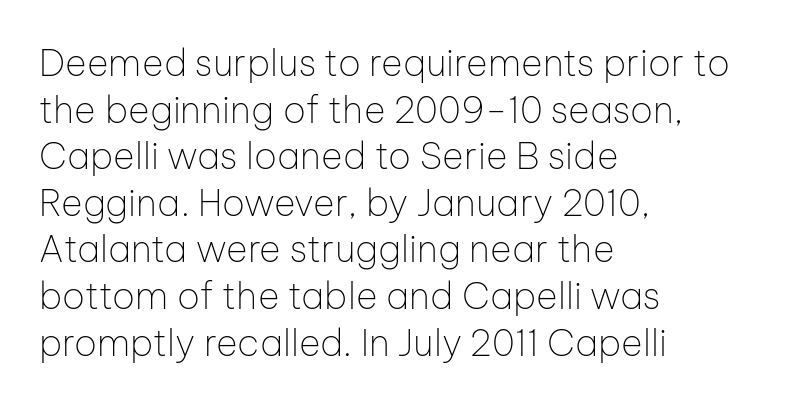
Q: Is the text bold? A: No.
Q: Is the text italic (slanted)? A: No, it is upright.
Q: Is the typeface a serif or a sans-serif typeface? A: Sans-serif.
Q: Is the text underlined? A: No.
Q: How is the paragraph aligned? A: Left-aligned.
Q: Is the spacing between letters normal or unusually wide? A: Normal.
Q: Is the spacing between lines tight, normal or loose? A: Normal.
Q: Width (condensed, normal, or wide)? A: Normal.
Q: Stroke contrast? A: Low.
Q: x-height? A: Medium.
Q: Monospaced? A: No.
